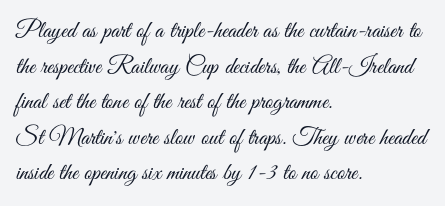
Each line starts at the same left margin while the right side varies. Weight: regular or lighter. Compared with typical paragraphs, the rows here are spaced about the same. No extra tracking has been applied to these lines. Any mark beneath the type? The region is blank.
